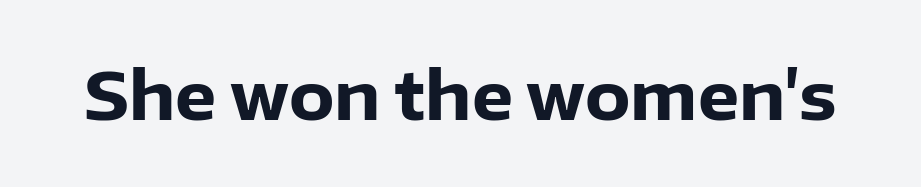
{"serif": "no", "italic": "no", "bold": "yes", "weight": "heavy", "width": "normal", "stroke_contrast": "low", "x_height": "medium", "monospaced": "no", "underline": "no", "letter_spacing": "normal", "letter_spacing_em": 0.0, "glyph_px": 66}
